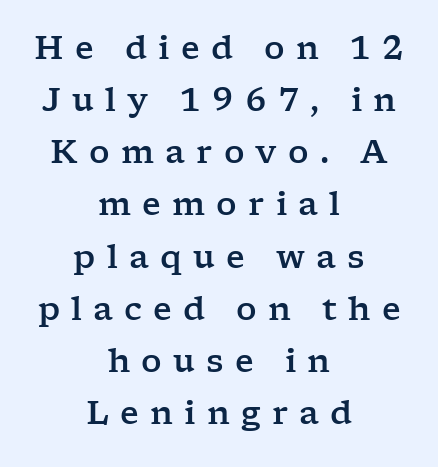
{"serif": "yes", "italic": "no", "width": "wide", "stroke_contrast": "low", "x_height": "medium", "monospaced": "no", "underline": "no", "align": "center", "line_spacing": "normal", "line_spacing_ratio": 1.63, "letter_spacing": "wide", "letter_spacing_em": 0.35, "glyph_px": 32}
